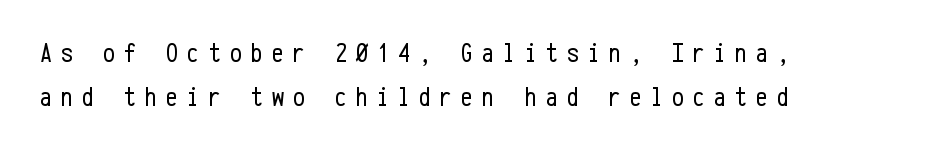
Honestly, the row spacing looks completely unremarkable. The type is letterspaced generously, with wide tracking. Compared with a centered layout, this one pins lines to the left instead. Anything drawn beneath the words? Only blank space.
